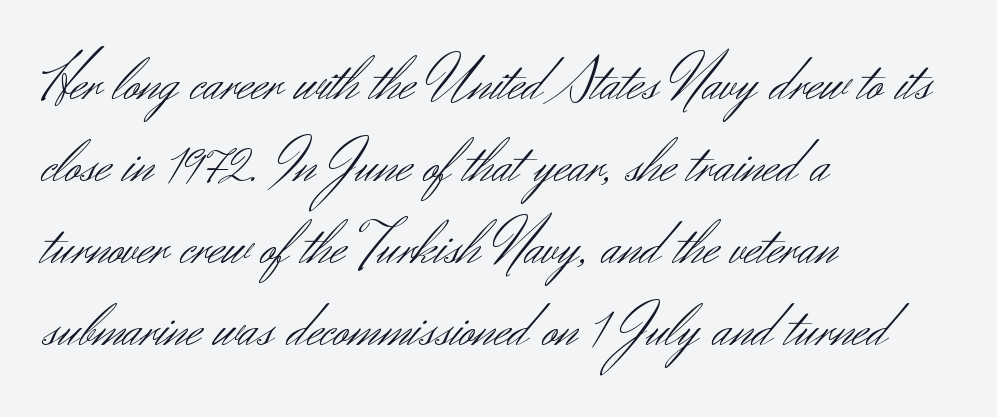
Q: Is the text bold? A: No.
Q: Is the text italic (slanted)? A: Yes.
Q: Is the typeface a serif or a sans-serif typeface? A: Sans-serif.
Q: Is the text underlined? A: No.
Q: How is the paragraph aligned? A: Left-aligned.
Q: Is the spacing between letters normal or unusually wide? A: Normal.
Q: Is the spacing between lines tight, normal or loose? A: Normal.
Q: Width (condensed, normal, or wide)? A: Normal.
Q: Stroke contrast? A: Medium.
Q: x-height? A: Small.
Q: Monospaced? A: No.
